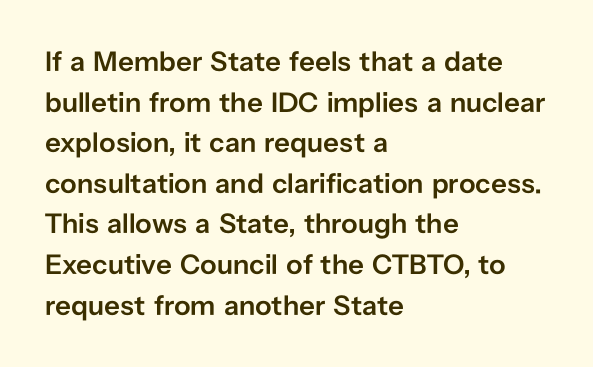
Q: Is the text bold? A: Semi-bold.
Q: Is the text italic (slanted)? A: No, it is upright.
Q: Is the typeface a serif or a sans-serif typeface? A: Sans-serif.
Q: Is the text underlined? A: No.
Q: How is the paragraph aligned? A: Left-aligned.
Q: Is the spacing between letters normal or unusually wide? A: Normal.
Q: Is the spacing between lines tight, normal or loose? A: Normal.
Q: Width (condensed, normal, or wide)? A: Normal.
Q: Stroke contrast? A: Low.
Q: x-height? A: Medium.
Q: Monospaced? A: No.
